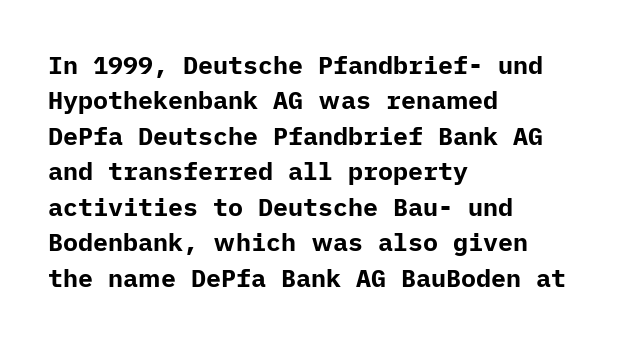
{"italic": "no", "bold": "yes", "underline": "no", "align": "left", "line_spacing": "normal", "line_spacing_ratio": 1.42, "letter_spacing": "normal", "letter_spacing_em": 0.0, "glyph_px": 25}
